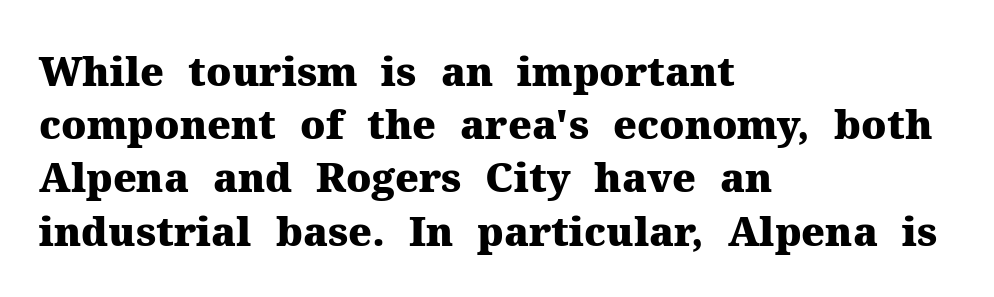
The image shows 40 px heavy serif type, upright; set left-aligned, normal line spacing (1.33x), normal letter spacing, not underlined; medium stroke contrast and a medium x-height.
